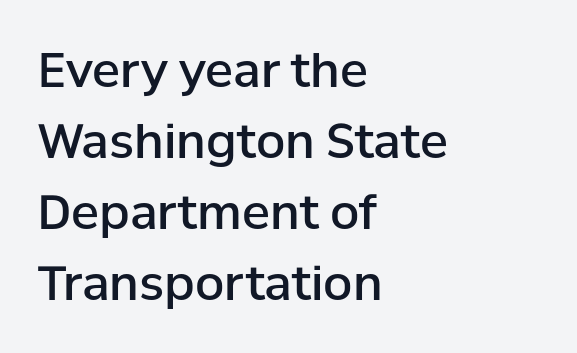
The image shows 47 px semibold sans-serif type, upright; set left-aligned, normal line spacing (1.51x), normal letter spacing, not underlined; low stroke contrast and a medium x-height.
